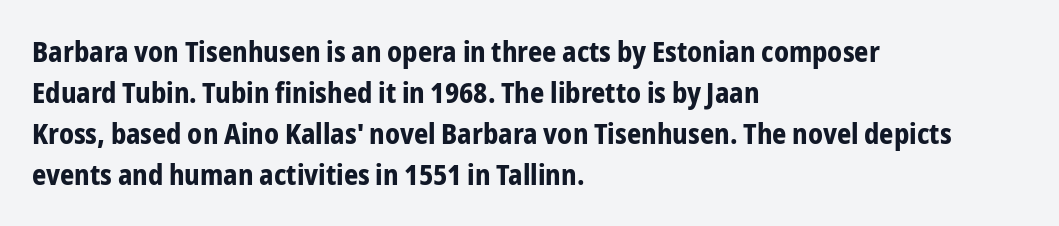
Evenly set lines give the paragraph a standard silhouette. The face used here is a sans, in the tradition of grotesques and geometrics. Line beginnings align vertically; line endings do not. Heavy-handed strokes throughout: this text is bold. The words here are not underlined.
